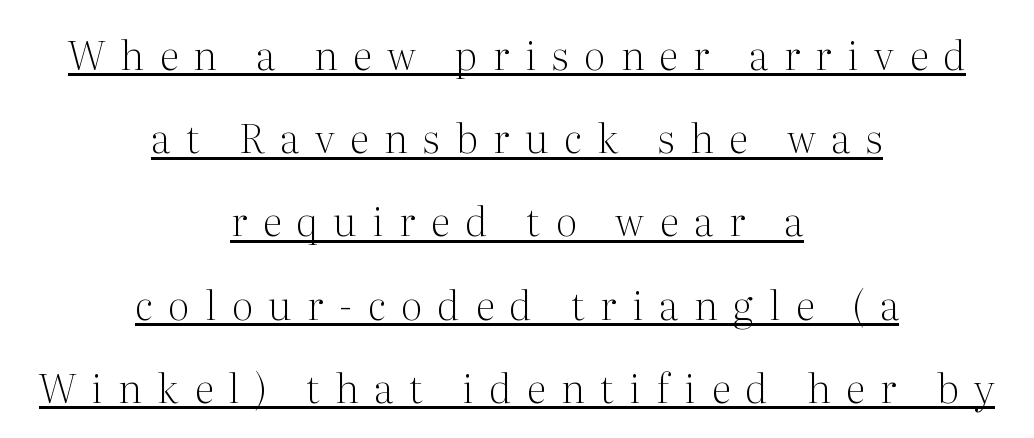
{"serif": "yes", "italic": "no", "bold": "no", "weight": "light", "width": "normal", "stroke_contrast": "medium", "x_height": "medium", "monospaced": "no", "underline": "yes", "align": "center", "line_spacing": "loose", "line_spacing_ratio": 2.08, "letter_spacing": "wide", "letter_spacing_em": 0.39, "glyph_px": 40}
